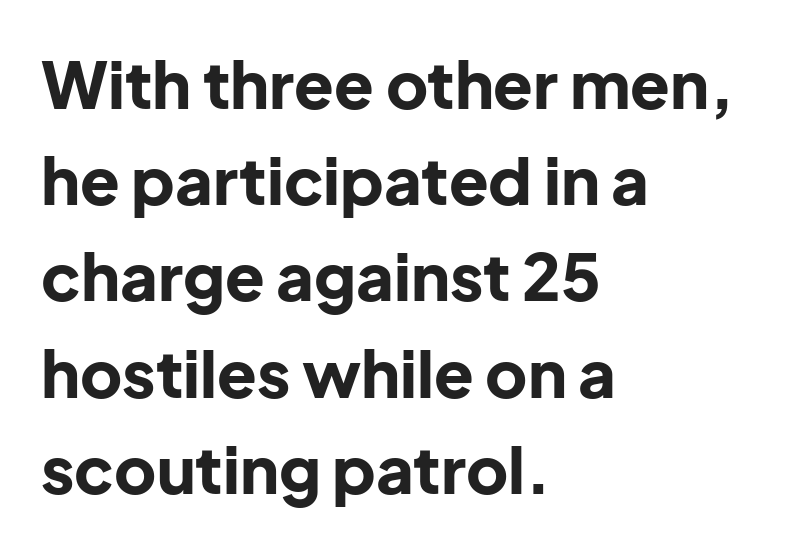
Descenders hang freely into open space. The type family on display is of the sans-serif kind. Compared with a centered layout, this one pins lines to the left instead. Style check: upright.
